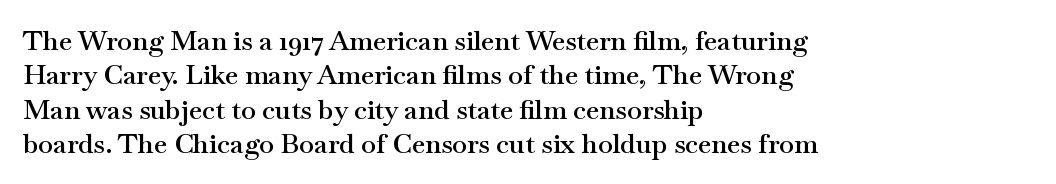
Q: Is the text bold? A: Semi-bold.
Q: Is the text italic (slanted)? A: No, it is upright.
Q: Is the text underlined? A: No.
Q: How is the paragraph aligned? A: Left-aligned.
Q: Is the spacing between letters normal or unusually wide? A: Normal.
Q: Is the spacing between lines tight, normal or loose? A: Normal.
